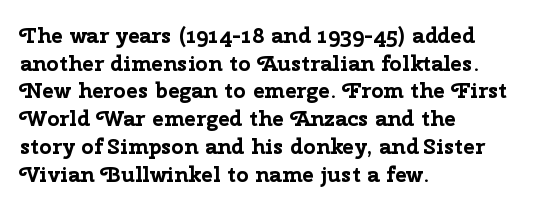
The image shows 22 px bold type, upright; set left-aligned, normal line spacing (1.26x), normal letter spacing, not underlined.
